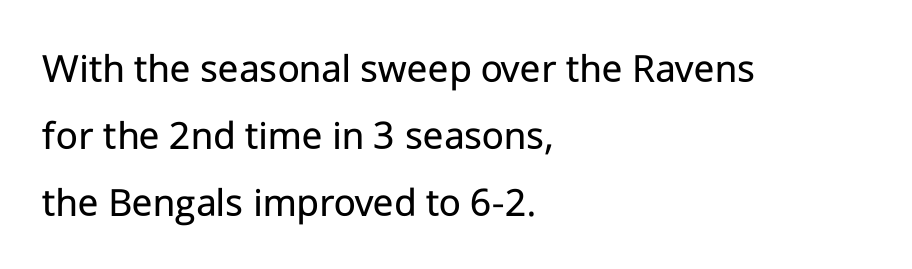
Q: Is the text bold? A: No.
Q: Is the text italic (slanted)? A: No, it is upright.
Q: Is the typeface a serif or a sans-serif typeface? A: Sans-serif.
Q: Is the text underlined? A: No.
Q: How is the paragraph aligned? A: Left-aligned.
Q: Is the spacing between letters normal or unusually wide? A: Normal.
Q: Is the spacing between lines tight, normal or loose? A: Normal.
Q: Width (condensed, normal, or wide)? A: Normal.
Q: Stroke contrast? A: Low.
Q: x-height? A: Medium.
Q: Monospaced? A: No.
